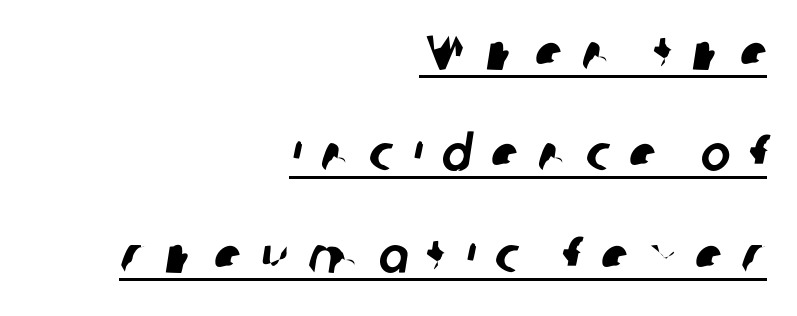
The image shows 50 px sans-serif type; set right-aligned, loose line spacing (2.03x), unusually wide letter spacing (+0.39 em), underlined; low stroke contrast and a medium x-height.
